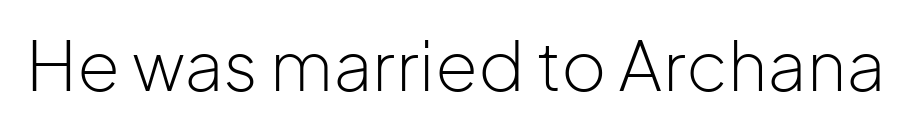
Q: Is the text bold? A: No.
Q: Is the text italic (slanted)? A: No, it is upright.
Q: Is the typeface a serif or a sans-serif typeface? A: Sans-serif.
Q: Is the text underlined? A: No.
Q: Is the spacing between letters normal or unusually wide? A: Normal.
Q: Width (condensed, normal, or wide)? A: Normal.
Q: Stroke contrast? A: Low.
Q: x-height? A: Medium.
Q: Monospaced? A: No.
